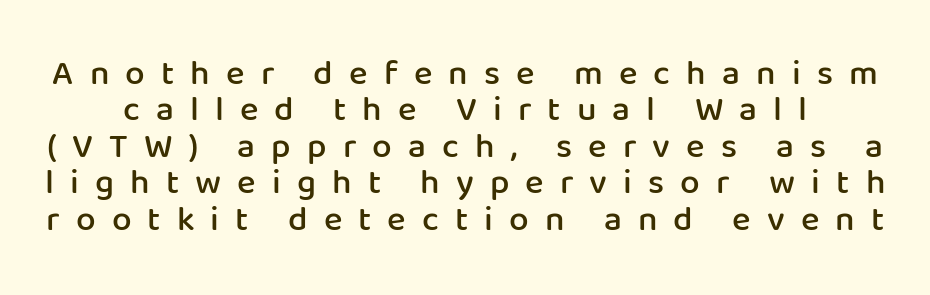
Q: Is the text bold? A: Semi-bold.
Q: Is the text italic (slanted)? A: No, it is upright.
Q: Is the typeface a serif or a sans-serif typeface? A: Sans-serif.
Q: Is the text underlined? A: No.
Q: Is the spacing between letters normal or unusually wide? A: Unusually wide.
Q: Is the spacing between lines tight, normal or loose? A: Tight.
Q: Width (condensed, normal, or wide)? A: Normal.
Q: Stroke contrast? A: Low.
Q: x-height? A: Medium.
Q: Monospaced? A: No.
